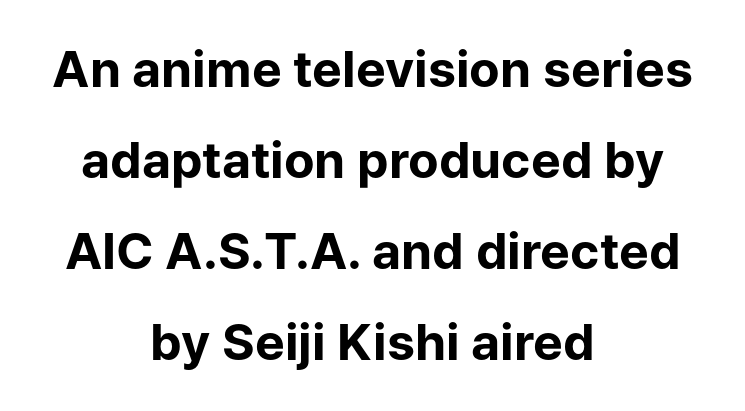
The image shows 50 px bold sans-serif type, upright; set centered, line spacing 1.82x, normal letter spacing, not underlined; low stroke contrast and a medium x-height.
